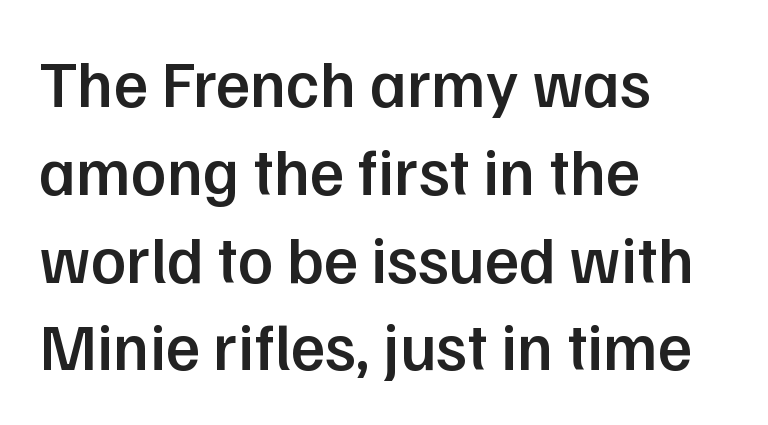
The image shows 66 px semibold sans-serif type, upright; set left-aligned, normal line spacing (1.33x), normal letter spacing, not underlined; low stroke contrast and a medium x-height.
